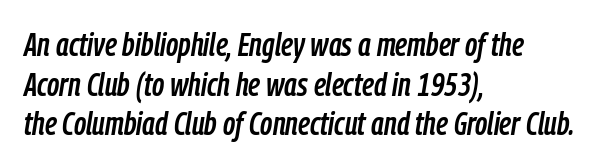
The font's italic variant was chosen for this text. Looks like regular typesetting: each glyph gets only the width it needs. Notice how the passage keeps a crisp vertical edge on the left only. Tracking value appears to be zero — textbook default spacing. The zone under the glyphs is completely vacant.
